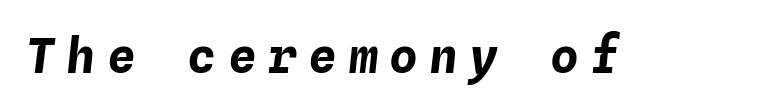
How heavy is the stroke? Heavy — this is a bold. The glyphs look as if they've been sheared to an angle. Between one letter and the next there's a generous, obvious gap. This rendering features lettering with no underline. Each letter, wide or thin by design, is forced into the same width here.
